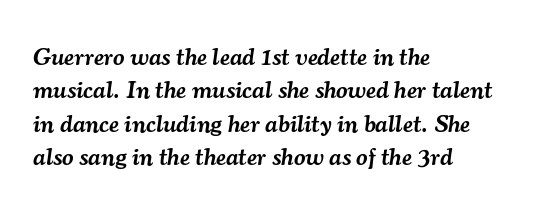
The image shows 25 px text type, italic (leaning right); set left-aligned, normal line spacing (1.34x), normal letter spacing, not underlined.
